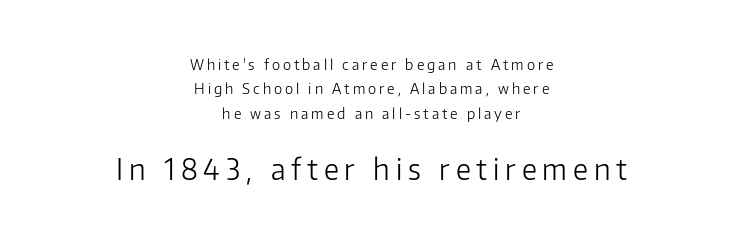
{"serif": "no", "italic": "no", "bold": "no", "weight": "light", "width": "normal", "stroke_contrast": "low", "x_height": "medium", "monospaced": "no", "underline": "no", "align": "center", "line_spacing_ratio": 1.75, "letter_spacing": "wide", "letter_spacing_em": 0.21, "larger_block": "second", "size_ratio": 2.0, "glyph_px": 28}
